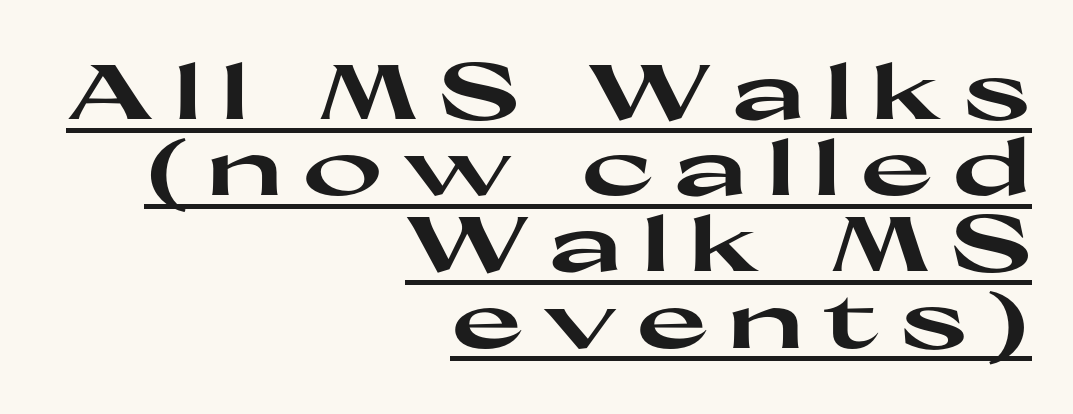
{"serif": "no", "italic": "no", "bold": "yes", "weight": "heavy", "width": "wide", "stroke_contrast": "high", "x_height": "medium", "monospaced": "no", "underline": "yes", "align": "right", "line_spacing": "tight", "line_spacing_ratio": 0.99, "letter_spacing": "wide", "letter_spacing_em": 0.25, "glyph_px": 77}
